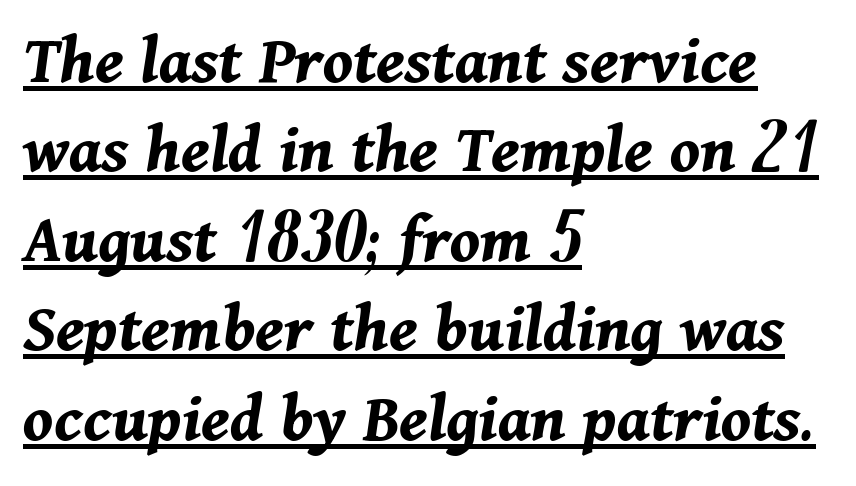
{"italic": "yes", "lean": "right", "slant_degrees": 11, "bold": "yes", "weight": "bold", "width": "normal", "stroke_contrast": "medium", "x_height": "medium", "monospaced": "no", "underline": "yes", "align": "left", "line_spacing": "normal", "line_spacing_ratio": 1.26, "letter_spacing": "normal", "letter_spacing_em": 0.0, "glyph_px": 71}
